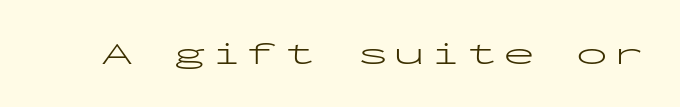
Notice how the stems are strictly vertical — no italics here. Looks like terminal output: every glyph gets an equal slot. Is this a sans? Yes — the strokes have no serifs. No word sits above an underline. The typesetting does not lean heavy: it is not bold.
